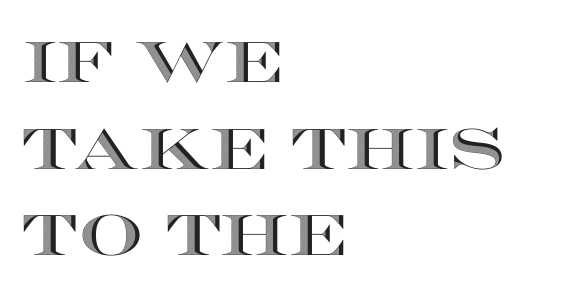
The image shows 57 px wide type, upright; set left-aligned, normal line spacing (1.52x), normal letter spacing, not underlined; a large x-height.
